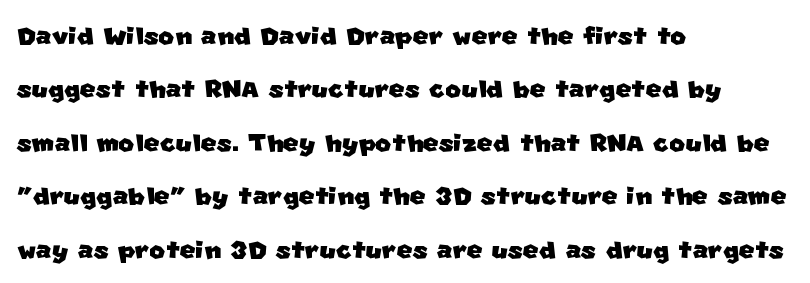
The paragraph shown leans on its left margin. Nothing sits at the stroke ends, so this counts as sans-serif. Letter spacing: default. One glance says typical: line gaps are just what's usual. Think of a printed novel: that variable character pitch is what you see here.
